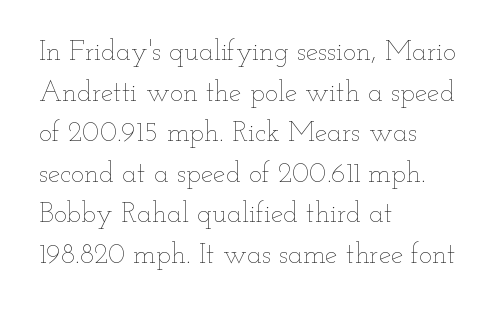
The image shows 28 px thin, wide type, upright; set left-aligned, normal line spacing (1.45x), normal letter spacing, not underlined; low stroke contrast and a small x-height.
